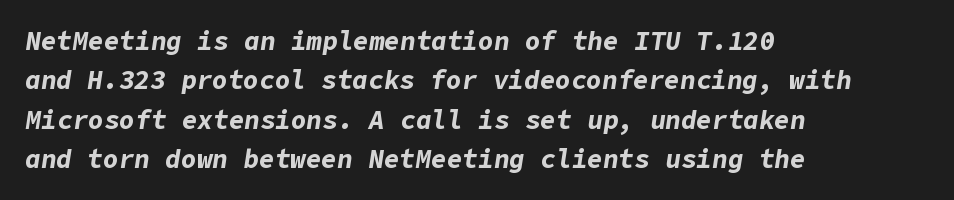
The image shows 26 px bold type, italic (leaning right); set left-aligned, normal line spacing (1.51x), normal letter spacing, not underlined.
